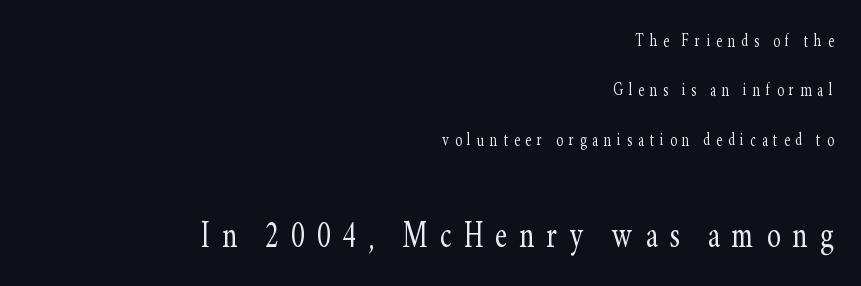
Q: Is the text bold? A: No.
Q: Is the text italic (slanted)? A: No, it is upright.
Q: Is the typeface a serif or a sans-serif typeface? A: Serif.
Q: Is the text underlined? A: No.
Q: How is the paragraph aligned? A: Right-aligned.
Q: Is the spacing between letters normal or unusually wide? A: Unusually wide.
Q: Is the spacing between lines tight, normal or loose? A: Loose.
Q: Which block of text is set in a larger size, the first (top) or the second (bottom)? A: The second (bottom) one.
Q: Width (condensed, normal, or wide)? A: Condensed.
Q: Stroke contrast? A: Low.
Q: x-height? A: Small.
Q: Monospaced? A: No.
